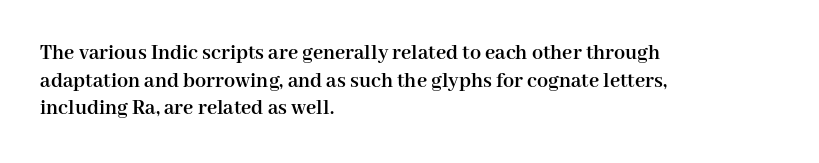
{"italic": "no", "bold": "yes", "underline": "no", "align": "left", "line_spacing": "normal", "line_spacing_ratio": 1.26, "letter_spacing": "normal", "letter_spacing_em": 0.0, "glyph_px": 22}
